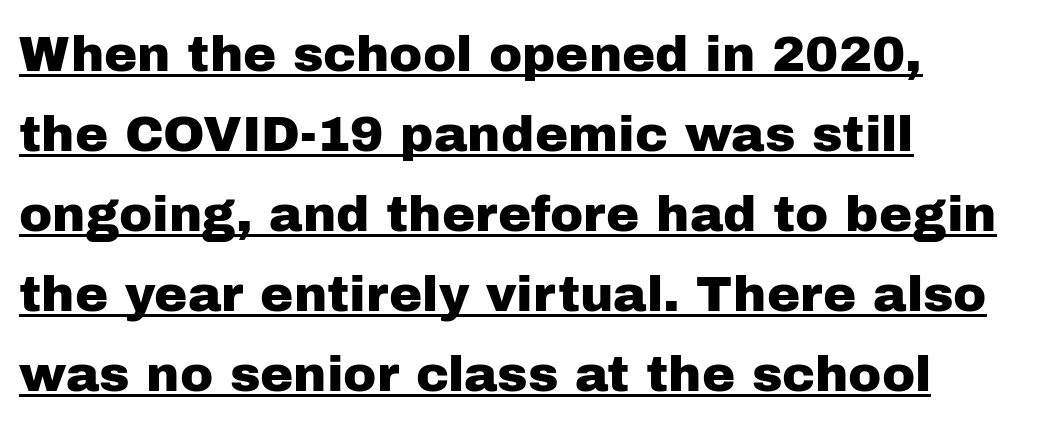
{"serif": "no", "italic": "no", "width": "normal", "stroke_contrast": "low", "x_height": "medium", "monospaced": "no", "underline": "yes", "align": "left", "line_spacing": "normal", "line_spacing_ratio": 1.6, "letter_spacing": "normal", "letter_spacing_em": 0.0, "glyph_px": 50}
